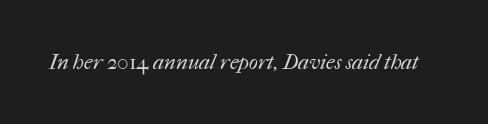
Q: Is the text bold? A: No.
Q: Is the text underlined? A: No.
Q: Is the spacing between letters normal or unusually wide? A: Normal.
